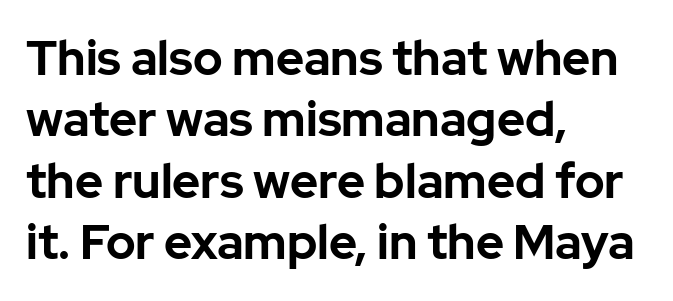
{"serif": "no", "italic": "no", "bold": "yes", "weight": "bold", "width": "normal", "stroke_contrast": "low", "x_height": "medium", "monospaced": "no", "underline": "no", "align": "left", "line_spacing": "normal", "line_spacing_ratio": 1.28, "letter_spacing": "normal", "letter_spacing_em": 0.0, "glyph_px": 48}
